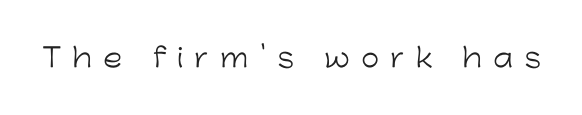
The image shows 26 px text type, upright; set unusually wide letter spacing (+0.44 em), not underlined.
